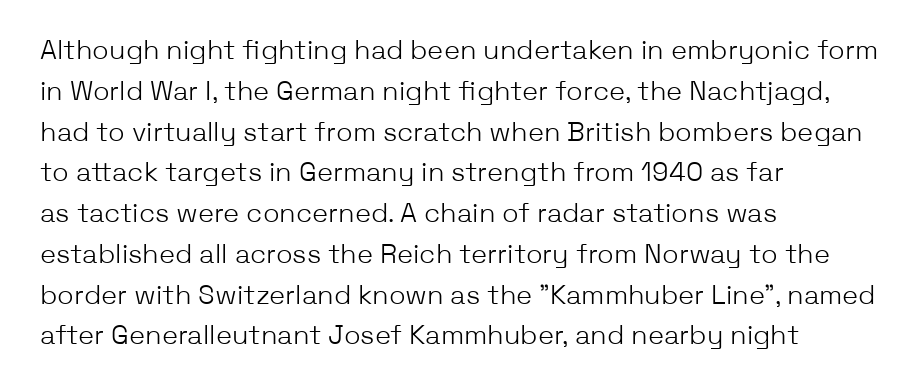
The passage shown stacks its lines at a standard gap. Plain, unruled lines of type. Summary of weight: not heavy and not bold. The rendering keeps characters at their native spacing. Notice how the stems are strictly vertical — no italics here.
